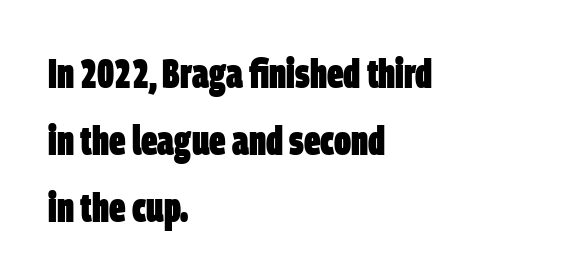
The image shows 41 px heavy, condensed sans-serif type; set left-aligned, normal line spacing (1.63x), normal letter spacing, not underlined; low stroke contrast and a large x-height.
